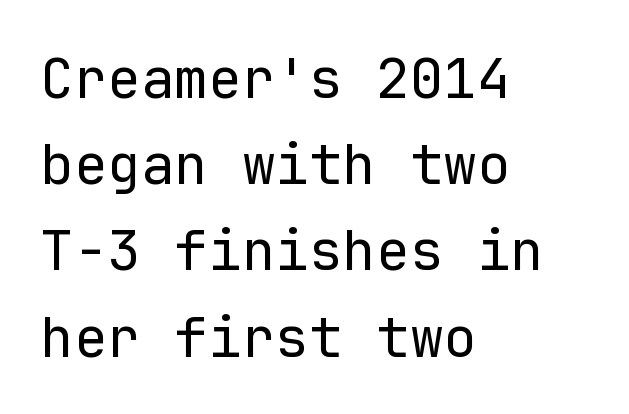
{"serif": "no", "italic": "no", "bold": "no", "weight": "regular", "width": "normal", "stroke_contrast": "low", "x_height": "medium", "monospaced": "yes", "underline": "no", "align": "left", "line_spacing": "normal", "line_spacing_ratio": 1.54, "letter_spacing": "normal", "letter_spacing_em": 0.0, "glyph_px": 56}
